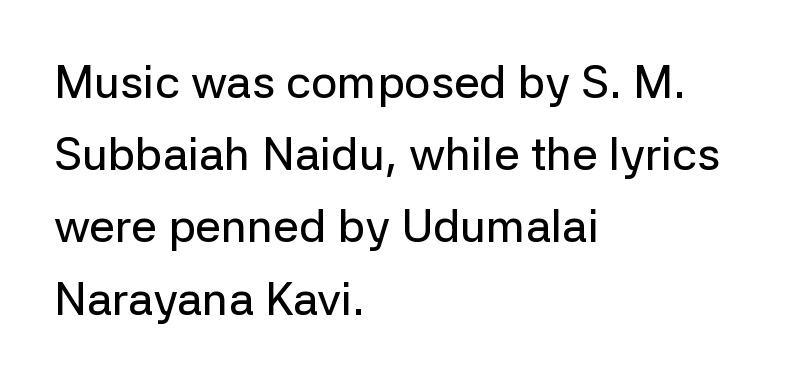
Between one letter and the next there's only the usual sliver of space. Do the letters lean? They stand straight. Font category for this specimen: sans-serif. The space beneath each line is pristine and unruled.
